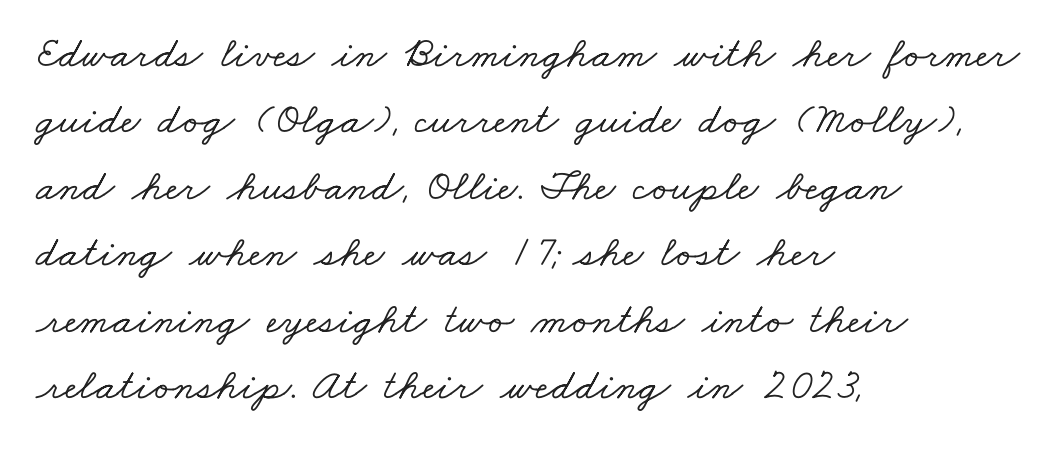
Small tapered or slab feet sit at the stroke ends, so this counts as serif. Is the block centered? No — it sits flush against the left margin. Letter spacing: default. Looks like regular typesetting: each glyph gets only the width it needs.
